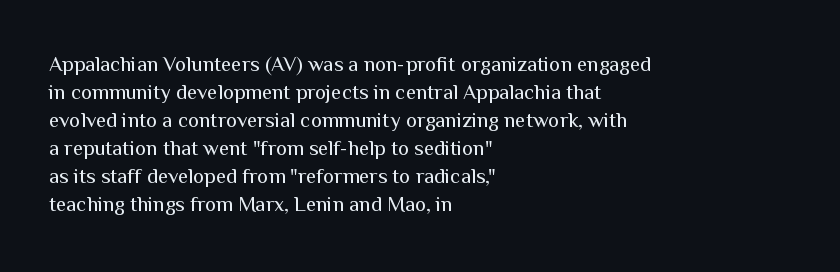
The paragraph has a hard left edge and a soft right edge. Rows of type keep a routine distance in the vertical direction. The letters sit at their default tracking, neither squeezed nor spread. Posture: vertical.
